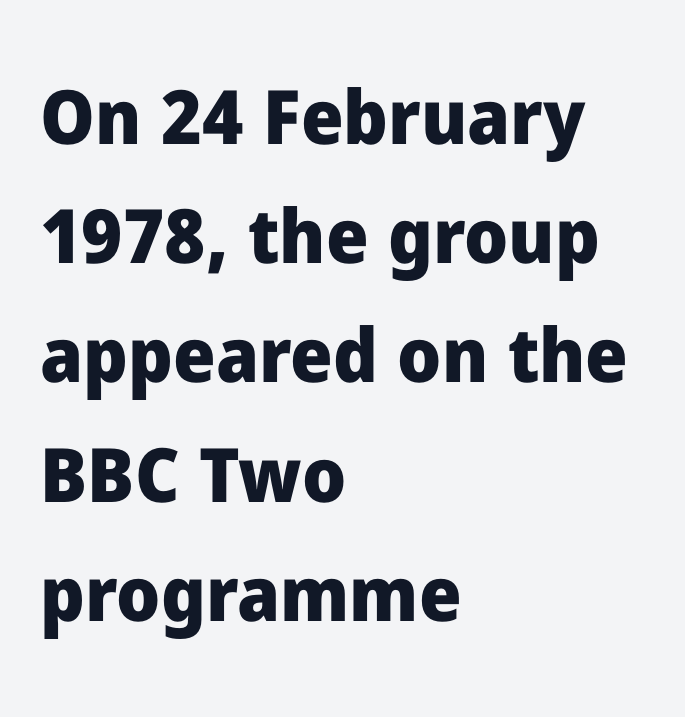
The text was rendered using a sans face with plain stroke endings. Is this a fixed-width face? No — the glyphs have proportional, varying widths. The type sits square on the baseline with zero lean. In terms of letterspacing, this is plain default setting. The compositor pushed each line to the left boundary.
